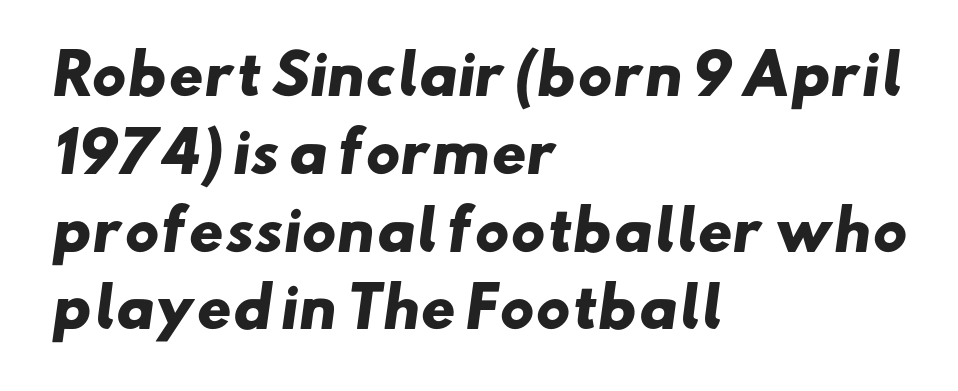
I'd describe the lettering as bold — thick and assertive. Does the leading feel generous? No, just average. Descenders are the only things crossing below the line. Varying glyph widths throughout — classic text-font behaviour.
